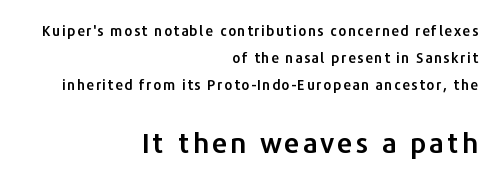
{"serif": "no", "italic": "no", "width": "normal", "stroke_contrast": "low", "x_height": "medium", "monospaced": "no", "underline": "no", "align": "right", "line_spacing": "loose", "line_spacing_ratio": 1.92, "larger_block": "second", "size_ratio": 2.0, "glyph_px": 28}
